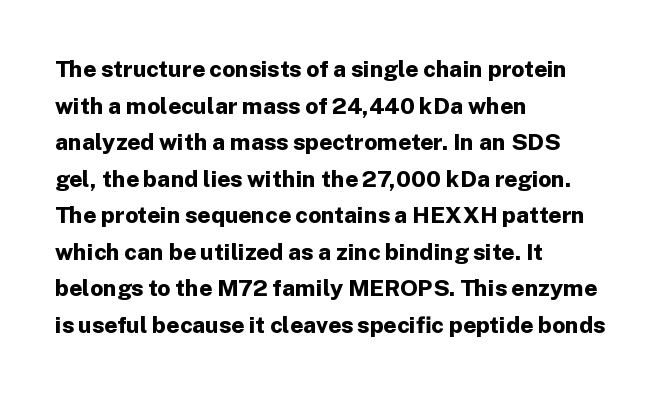
Q: Is the text bold? A: Yes.
Q: Is the text italic (slanted)? A: No, it is upright.
Q: Is the text underlined? A: No.
Q: How is the paragraph aligned? A: Left-aligned.
Q: Is the spacing between letters normal or unusually wide? A: Normal.
Q: Is the spacing between lines tight, normal or loose? A: Normal.
